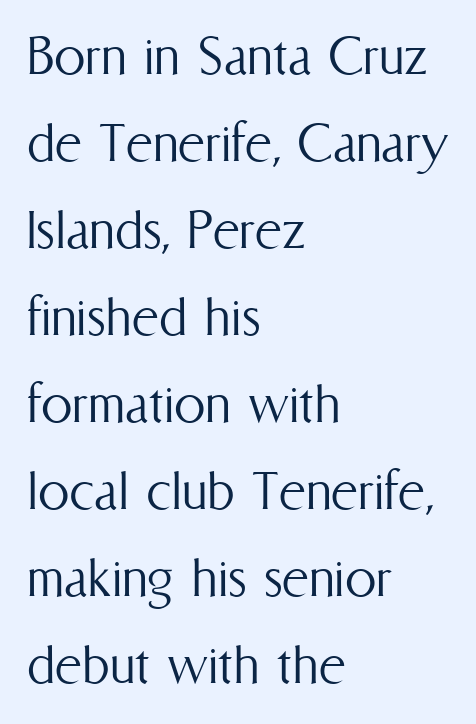
Q: Is the text bold? A: No.
Q: Is the text italic (slanted)? A: No, it is upright.
Q: Is the text underlined? A: No.
Q: How is the paragraph aligned? A: Left-aligned.
Q: Is the spacing between letters normal or unusually wide? A: Normal.
Q: Is the spacing between lines tight, normal or loose? A: Normal.
Q: Width (condensed, normal, or wide)? A: Condensed.
Q: Stroke contrast? A: Medium.
Q: x-height? A: Medium.
Q: Monospaced? A: No.
